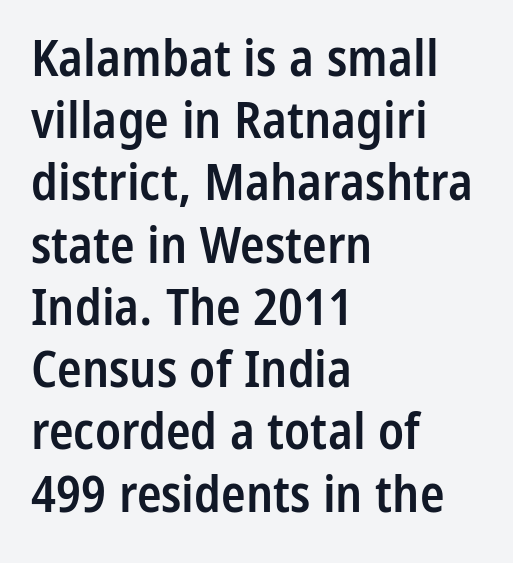
{"serif": "no", "italic": "no", "bold": "semi", "weight": "semibold", "width": "condensed", "stroke_contrast": "low", "x_height": "medium", "monospaced": "no", "underline": "no", "align": "left", "line_spacing_ratio": 1.22, "letter_spacing": "normal", "letter_spacing_em": 0.0, "glyph_px": 51}
